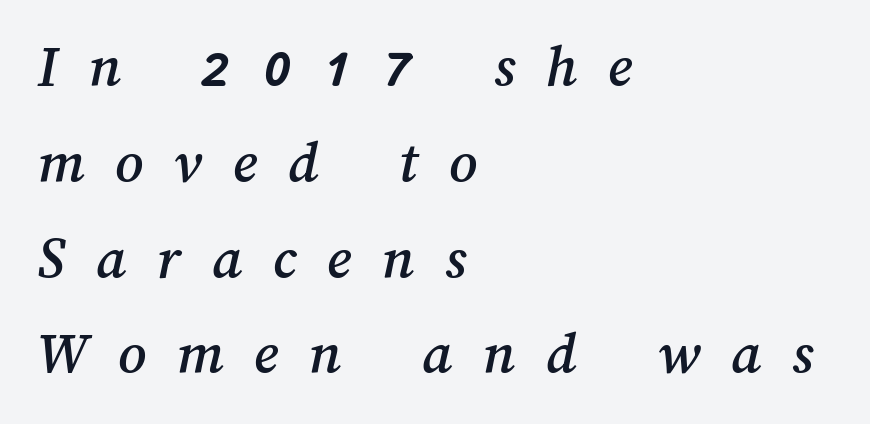
The image shows 61 px text type; set left-aligned, normal line spacing (1.57x), unusually wide letter spacing (+0.5 em), not underlined; medium stroke contrast and a medium x-height.
